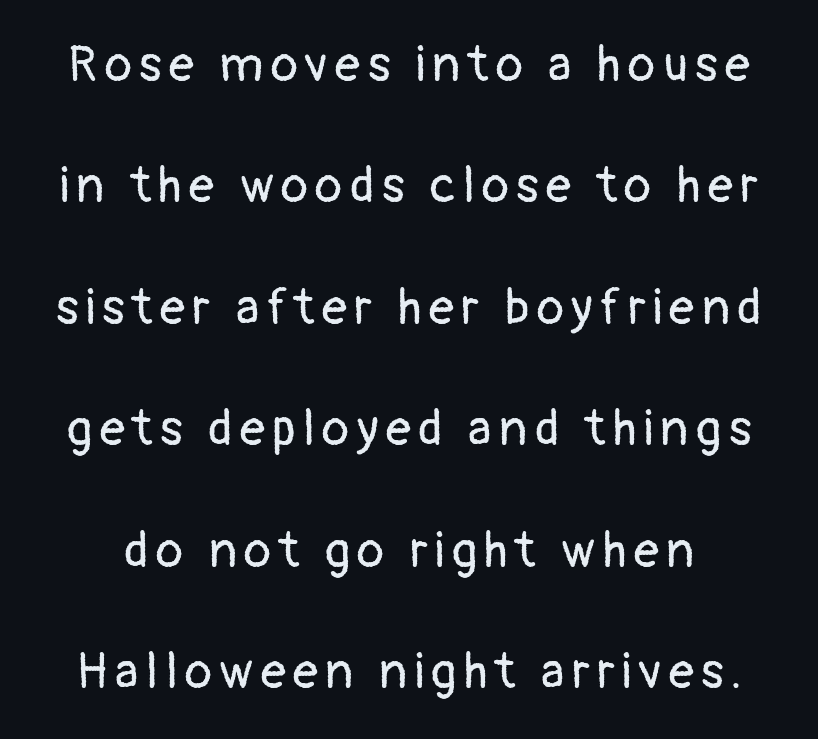
The line-height multiplier appears high, well above default. Every stem runs plumb, perpendicular to the baseline. Quick note: underline off. Spacing verdict: proportional, widths tailored to each character. On a weight scale, this lands at 450 or below.
